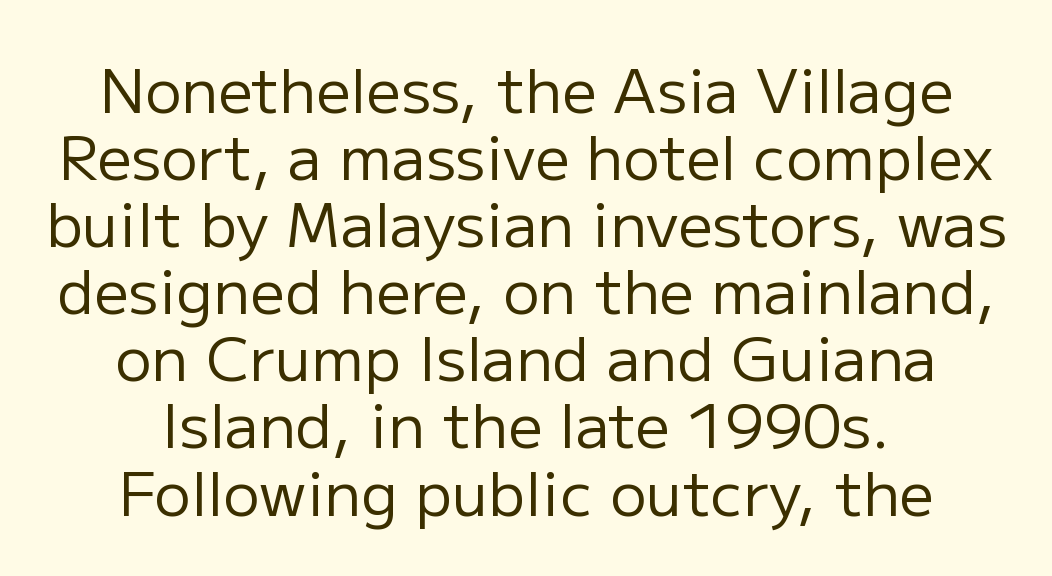
Q: Is the text bold? A: No.
Q: Is the text italic (slanted)? A: No, it is upright.
Q: Is the typeface a serif or a sans-serif typeface? A: Sans-serif.
Q: Is the text underlined? A: No.
Q: How is the paragraph aligned? A: Centered.
Q: Is the spacing between letters normal or unusually wide? A: Normal.
Q: Is the spacing between lines tight, normal or loose? A: Tight.
Q: Width (condensed, normal, or wide)? A: Normal.
Q: Stroke contrast? A: Low.
Q: x-height? A: Medium.
Q: Monospaced? A: No.
